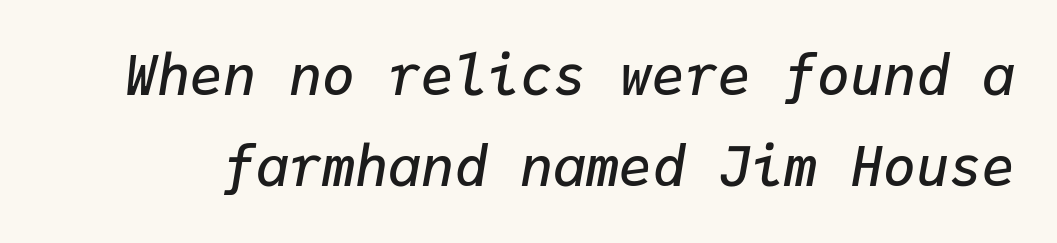
{"italic": "yes", "lean": "right", "slant_degrees": 9, "bold": "semi", "weight": "semibold", "width": "normal", "stroke_contrast": "low", "x_height": "medium", "monospaced": "yes", "underline": "no", "line_spacing": "normal", "line_spacing_ratio": 1.66, "letter_spacing": "normal", "letter_spacing_em": 0.0, "glyph_px": 55}
